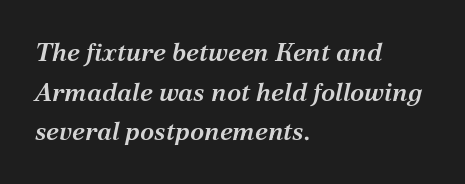
The letters are slanted; this is an italic face. Regarding leading, the lines here are spaced in the standard way. The paragraph shown leans on its left margin. The foot of each line stays bare and open.
